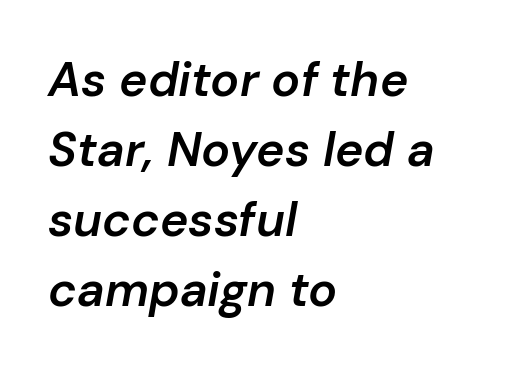
The rag falls on the right side of this text block. Is the type slanted? Yes — the strokes lean at a clear angle. Honestly, there is no underline to notice here at all. Varying glyph widths throughout — classic text-font behaviour. Heft: intermediate — a semibold. In terms of leading, this rendering sits right in the middle.
